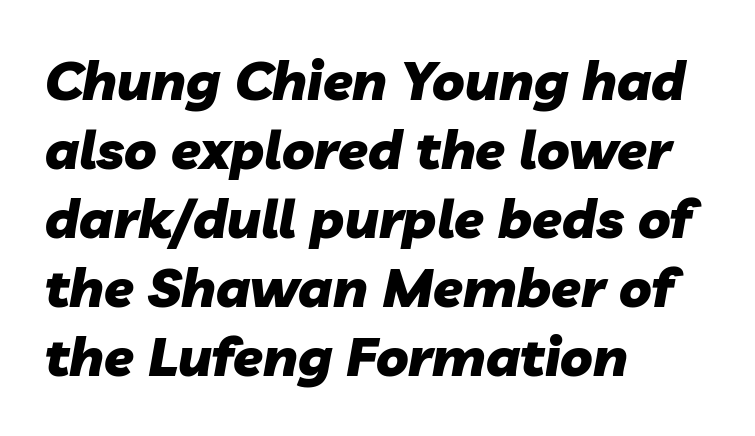
The image shows 54 px heavy type, italic (leaning right); set left-aligned, normal line spacing (1.28x), normal letter spacing, not underlined; low stroke contrast and a medium x-height.
